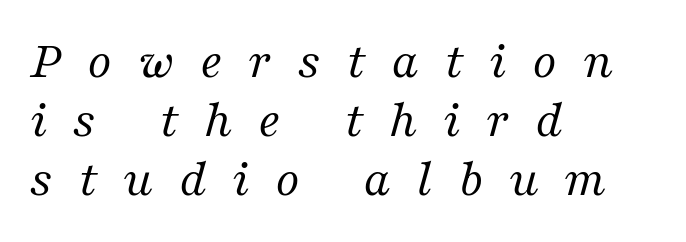
Q: Is the text bold? A: No.
Q: Is the text italic (slanted)? A: Yes, it leans right by about 16 degrees.
Q: Is the typeface a serif or a sans-serif typeface? A: Serif.
Q: Is the text underlined? A: No.
Q: How is the paragraph aligned? A: Left-aligned.
Q: Is the spacing between letters normal or unusually wide? A: Unusually wide.
Q: Is the spacing between lines tight, normal or loose? A: Tight.
Q: Width (condensed, normal, or wide)? A: Normal.
Q: Stroke contrast? A: Medium.
Q: x-height? A: Medium.
Q: Monospaced? A: No.
